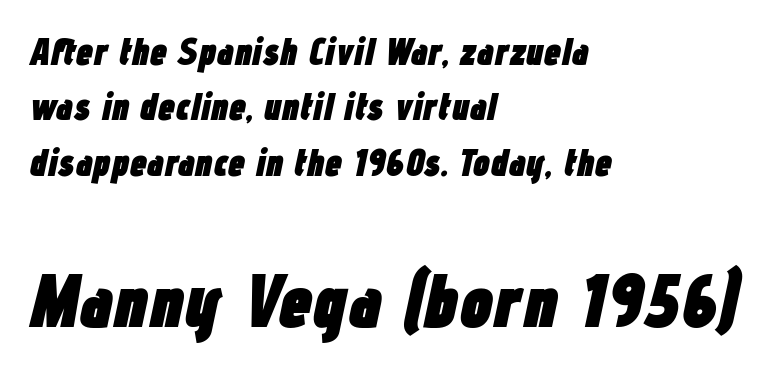
{"italic": "yes", "lean": "right", "slant_degrees": 12, "bold": "yes", "weight": "heavy", "width": "condensed", "stroke_contrast": "low", "x_height": "medium", "monospaced": "no", "underline": "no", "align": "left", "line_spacing": "normal", "line_spacing_ratio": 1.46, "letter_spacing": "normal", "letter_spacing_em": 0.0, "larger_block": "second", "size_ratio": 1.97, "glyph_px": 75}
